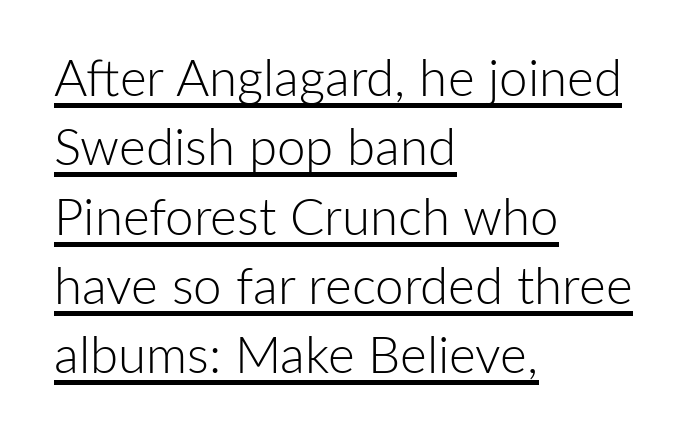
Q: Is the text bold? A: No.
Q: Is the text italic (slanted)? A: No, it is upright.
Q: Is the typeface a serif or a sans-serif typeface? A: Sans-serif.
Q: Is the text underlined? A: Yes.
Q: How is the paragraph aligned? A: Left-aligned.
Q: Is the spacing between letters normal or unusually wide? A: Normal.
Q: Is the spacing between lines tight, normal or loose? A: Normal.
Q: Width (condensed, normal, or wide)? A: Normal.
Q: Stroke contrast? A: Low.
Q: x-height? A: Medium.
Q: Monospaced? A: No.
